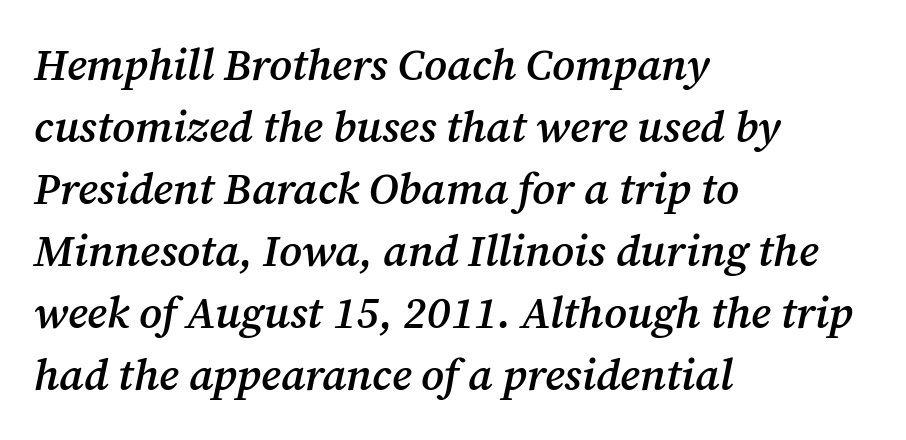
{"serif": "yes", "italic": "yes", "lean": "right", "slant_degrees": 12, "bold": "semi", "weight": "semibold", "width": "normal", "stroke_contrast": "medium", "x_height": "medium", "monospaced": "no", "underline": "no", "align": "left", "line_spacing": "normal", "line_spacing_ratio": 1.41, "letter_spacing": "normal", "letter_spacing_em": 0.0, "glyph_px": 44}
